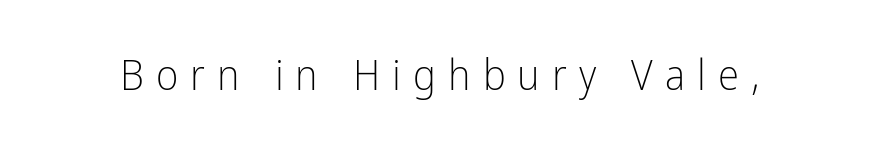
{"serif": "no", "italic": "no", "bold": "no", "weight": "light", "width": "condensed", "stroke_contrast": "low", "x_height": "medium", "monospaced": "no", "underline": "no", "letter_spacing": "wide", "letter_spacing_em": 0.28, "glyph_px": 43}
